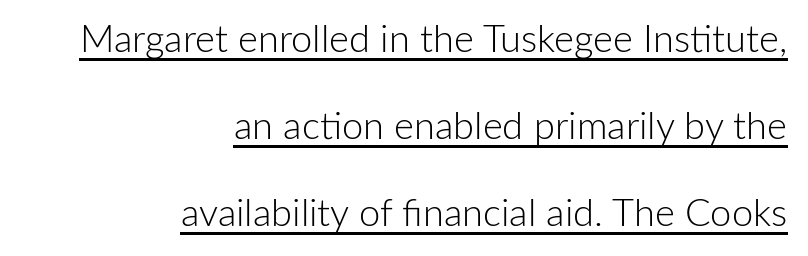
Beneath each row of characters lies a ruled line. The weight would be labelled regular, book, light, or lighter still. The lettering stays uniformly vertical, giving the passage a roman look. Here the designer chose a conventional face with non-uniform glyph widths.
